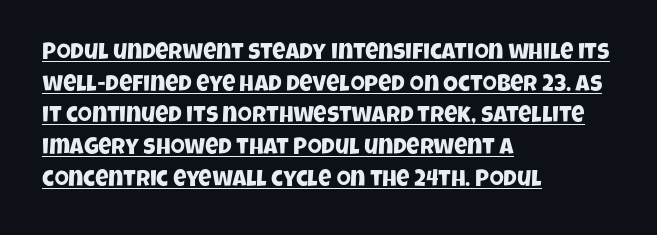
Q: Is the text underlined? A: Yes.
Q: How is the paragraph aligned? A: Left-aligned.
Q: Is the spacing between letters normal or unusually wide? A: Normal.
Q: Is the spacing between lines tight, normal or loose? A: Normal.
